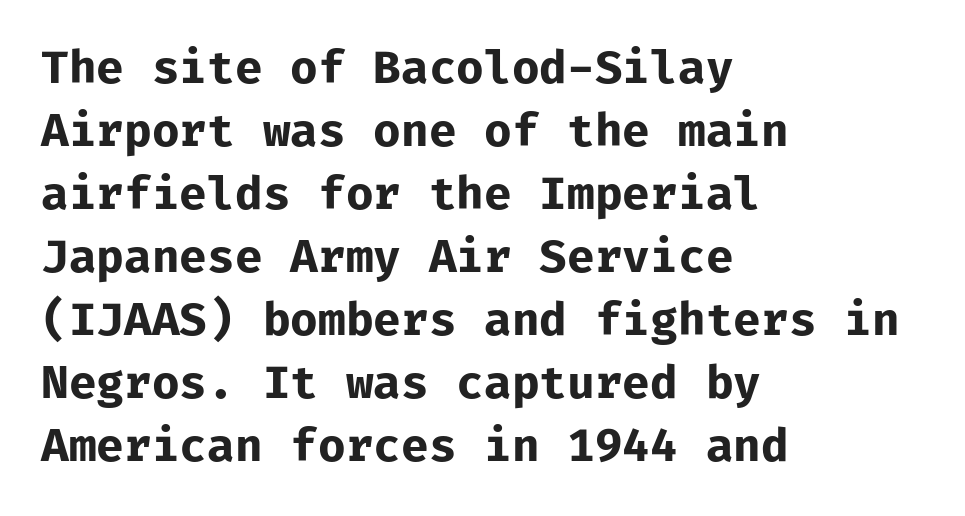
The image shows 45 px bold sans-serif type, upright; set left-aligned, normal line spacing (1.4x), normal letter spacing, not underlined; low stroke contrast and a medium x-height.
